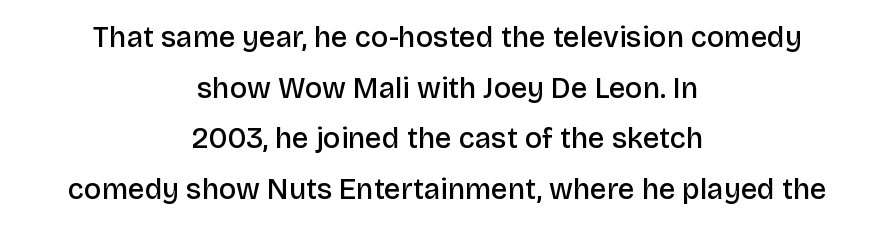
Q: Is the text bold? A: Semi-bold.
Q: Is the text italic (slanted)? A: No, it is upright.
Q: Is the typeface a serif or a sans-serif typeface? A: Sans-serif.
Q: Is the text underlined? A: No.
Q: How is the paragraph aligned? A: Centered.
Q: Is the spacing between letters normal or unusually wide? A: Normal.
Q: Width (condensed, normal, or wide)? A: Normal.
Q: Stroke contrast? A: Low.
Q: x-height? A: Large.
Q: Monospaced? A: No.
